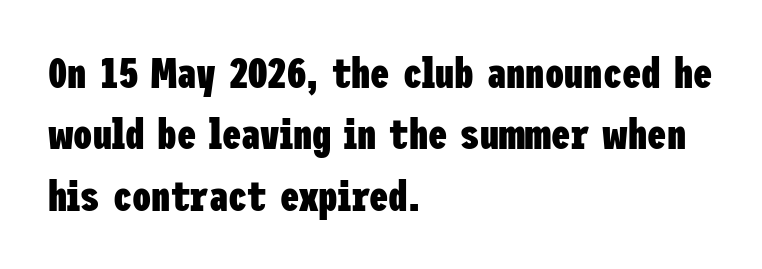
The typesetting leans heavy: a genuine bold. Compared with typical body copy, the letter spacing here is the same. Descender tails drop into unmarked territory. This sample uses a sans-serif face.
